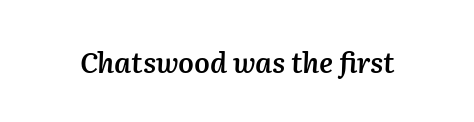
Q: Is the text bold? A: Semi-bold.
Q: Is the text italic (slanted)? A: Yes, it leans right by about 2 degrees.
Q: Is the text underlined? A: No.
Q: Is the spacing between letters normal or unusually wide? A: Normal.
Q: Width (condensed, normal, or wide)? A: Normal.
Q: Stroke contrast? A: Medium.
Q: x-height? A: Medium.
Q: Monospaced? A: No.
